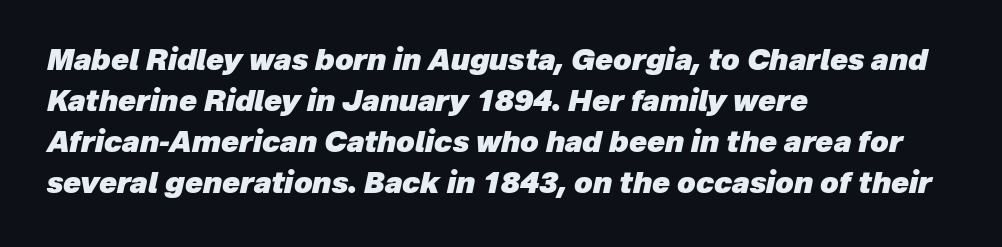
{"italic": "yes", "lean": "right", "slant_degrees": 12, "bold": "yes", "weight": "heavy", "width": "normal", "stroke_contrast": "low", "x_height": "medium", "monospaced": "no", "underline": "no", "align": "left", "line_spacing": "normal", "line_spacing_ratio": 1.41, "letter_spacing": "normal", "letter_spacing_em": 0.0, "glyph_px": 29}
